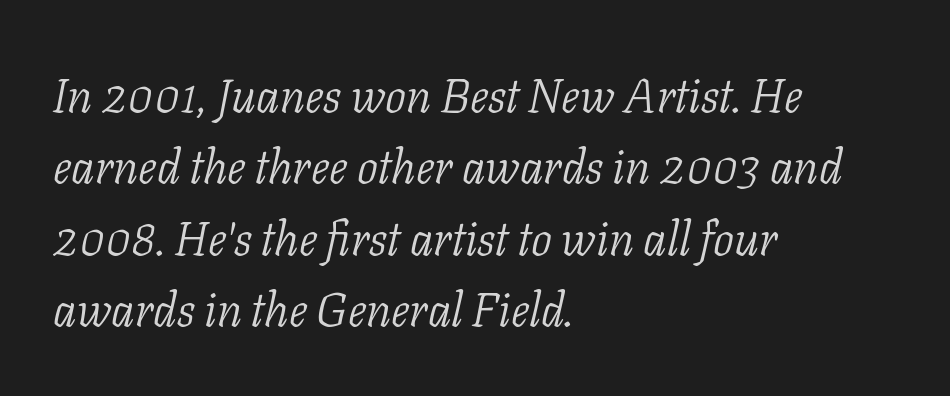
Q: Is the text bold? A: No.
Q: Is the text italic (slanted)? A: Yes, it leans right by about 11 degrees.
Q: Is the typeface a serif or a sans-serif typeface? A: Serif.
Q: Is the text underlined? A: No.
Q: How is the paragraph aligned? A: Left-aligned.
Q: Is the spacing between letters normal or unusually wide? A: Normal.
Q: Is the spacing between lines tight, normal or loose? A: Normal.
Q: Width (condensed, normal, or wide)? A: Normal.
Q: Stroke contrast? A: Low.
Q: x-height? A: Medium.
Q: Monospaced? A: No.
